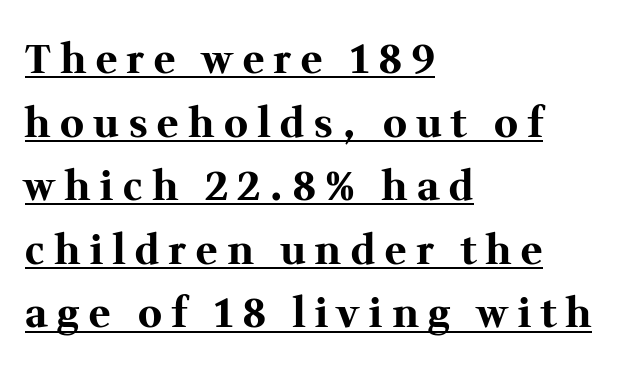
The image shows 40 px bold serif type, upright; set left-aligned, normal line spacing (1.59x), unusually wide letter spacing (+0.25 em), underlined; medium stroke contrast and a medium x-height.
